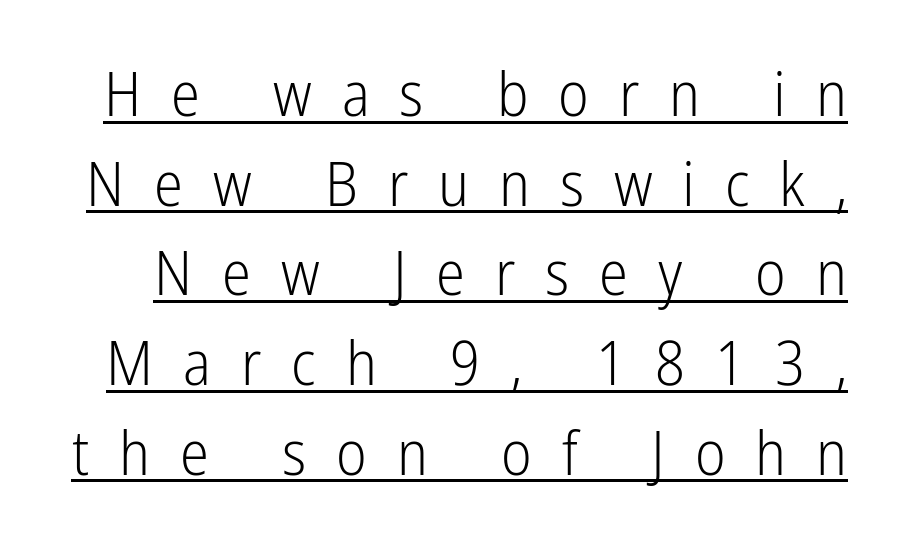
How would I describe the line gaps? Plain and ordinary. The letters stand straight up with perfectly vertical stems. No feet cap the strokes, marking this as sans-serif type. The face used here is proportionally spaced, like ordinary book or web type.
